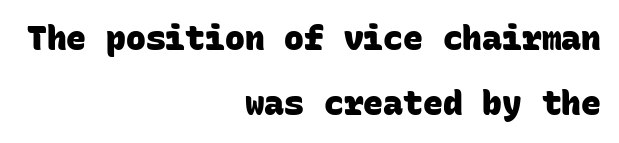
The image shows 33 px heavy sans-serif type, monospaced; set right-aligned, loose line spacing (1.97x), normal letter spacing, not underlined; low stroke contrast and a large x-height.
